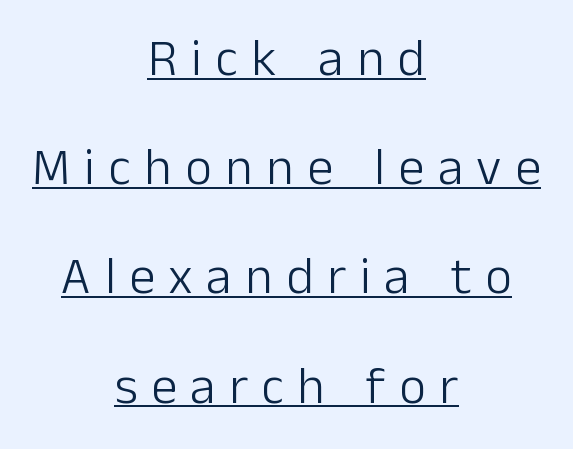
The passage shown is typed in a proportional face where columns would drift. If you measured baseline to baseline, you'd find a long distance. If you folded the block vertically in half, each line would mirror itself in length. Honestly, the underline is the first thing you notice here. Upright lettering throughout. Caption: expanded tracking, letters set apart.
